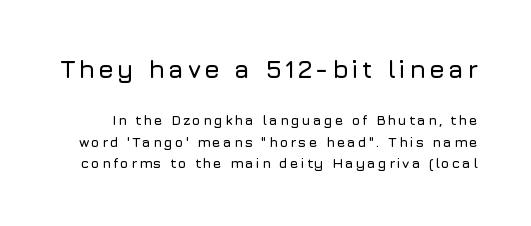
{"italic": "no", "underline": "no", "line_spacing": "normal", "line_spacing_ratio": 1.53, "larger_block": "first", "size_ratio": 1.79, "glyph_px": 25}
